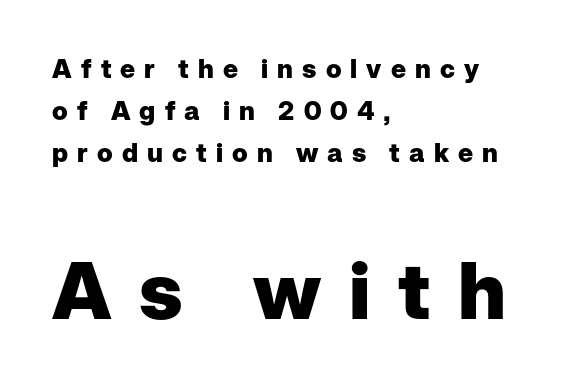
{"serif": "no", "italic": "no", "bold": "yes", "weight": "heavy", "width": "normal", "stroke_contrast": "low", "x_height": "medium", "monospaced": "no", "underline": "no", "align": "left", "line_spacing": "normal", "line_spacing_ratio": 1.62, "letter_spacing": "wide", "letter_spacing_em": 0.35, "larger_block": "second", "size_ratio": 3.04, "glyph_px": 79}
